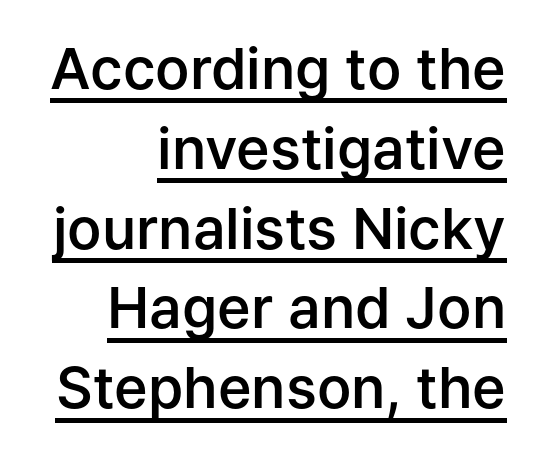
Q: Is the text bold? A: Semi-bold.
Q: Is the text italic (slanted)? A: No, it is upright.
Q: Is the typeface a serif or a sans-serif typeface? A: Sans-serif.
Q: Is the text underlined? A: Yes.
Q: How is the paragraph aligned? A: Right-aligned.
Q: Is the spacing between letters normal or unusually wide? A: Normal.
Q: Is the spacing between lines tight, normal or loose? A: Normal.
Q: Width (condensed, normal, or wide)? A: Normal.
Q: Stroke contrast? A: Low.
Q: x-height? A: Medium.
Q: Monospaced? A: No.
